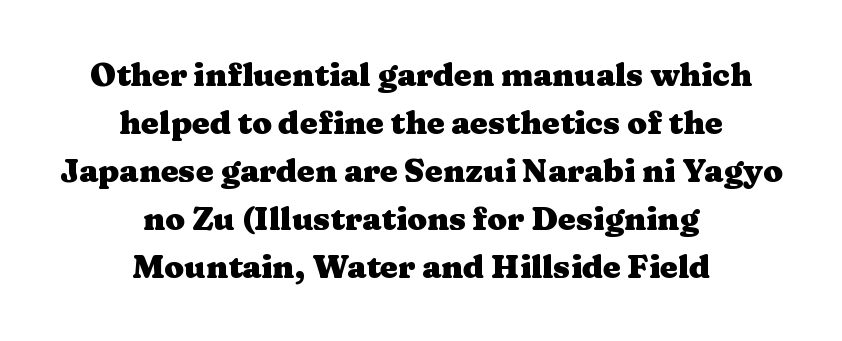
{"serif": "yes", "italic": "no", "bold": "yes", "weight": "heavy", "width": "wide", "stroke_contrast": "medium", "x_height": "medium", "monospaced": "no", "underline": "no", "align": "center", "line_spacing": "normal", "line_spacing_ratio": 1.5, "letter_spacing": "normal", "letter_spacing_em": 0.0, "glyph_px": 32}
